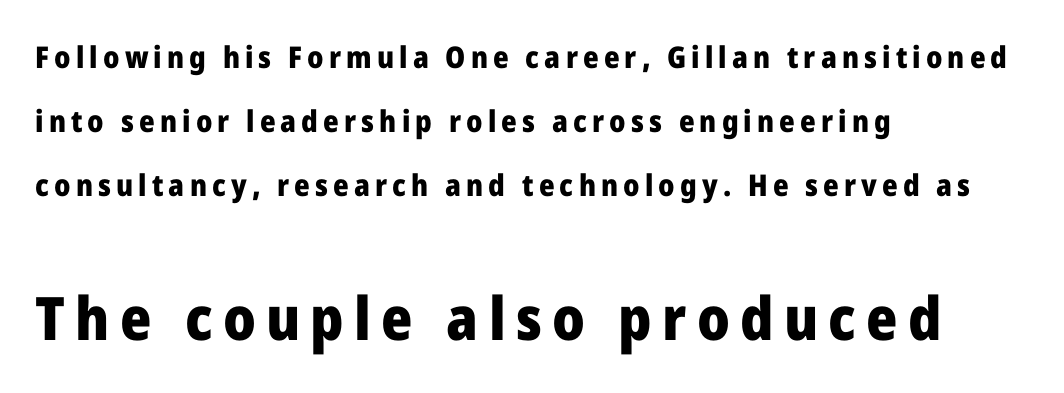
The strokes are fattened all the way to bold. Words float on clear page, feet unadorned. Typesetter's note — lower block bumped up in size, upper block left smaller. It's the straight-up-and-down kind of type. This sample has the flowing, uneven cadence of proportional lettering.
